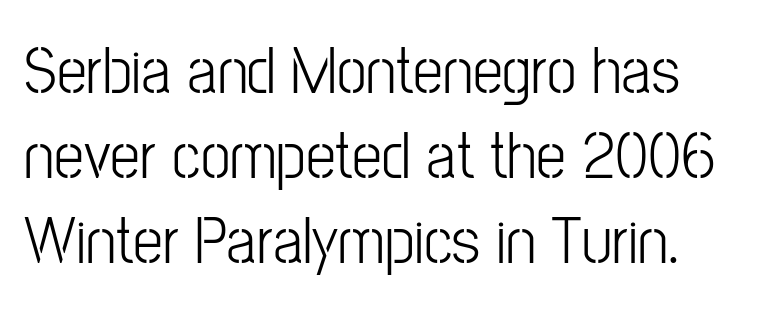
Q: Is the text bold? A: No.
Q: Is the text italic (slanted)? A: No, it is upright.
Q: Is the typeface a serif or a sans-serif typeface? A: Sans-serif.
Q: Is the text underlined? A: No.
Q: How is the paragraph aligned? A: Left-aligned.
Q: Is the spacing between letters normal or unusually wide? A: Normal.
Q: Is the spacing between lines tight, normal or loose? A: Normal.
Q: Width (condensed, normal, or wide)? A: Condensed.
Q: Stroke contrast? A: Low.
Q: x-height? A: Medium.
Q: Monospaced? A: No.
